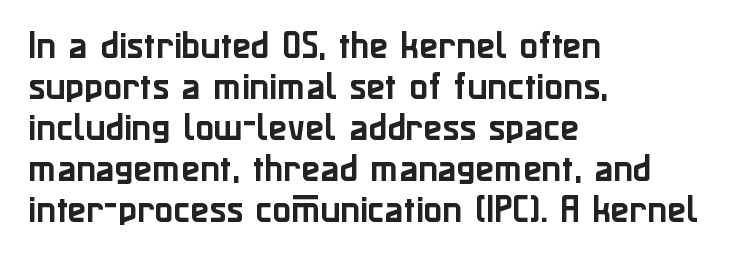
The image shows 31 px sans-serif type, upright; set left-aligned, normal line spacing (1.32x), normal letter spacing, not underlined; low stroke contrast and a medium x-height.
